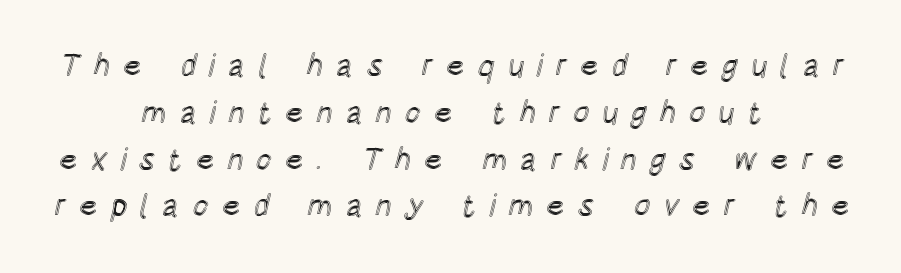
Q: Is the text italic (slanted)? A: Yes.
Q: Is the text underlined? A: No.
Q: How is the paragraph aligned? A: Centered.
Q: Is the spacing between letters normal or unusually wide? A: Unusually wide.
Q: Is the spacing between lines tight, normal or loose? A: Normal.
Q: Width (condensed, normal, or wide)? A: Condensed.
Q: x-height? A: Large.
Q: Monospaced? A: No.
